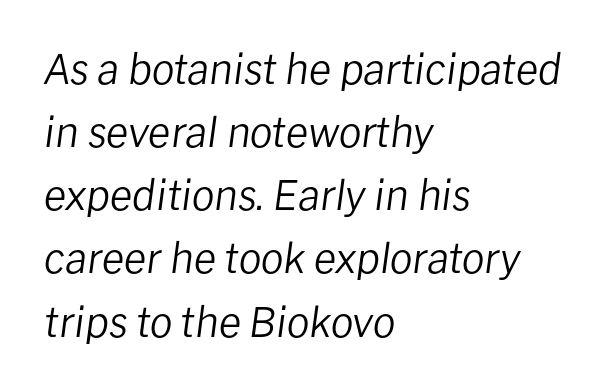
The image shows 41 px regular-weight type, italic (leaning right); set left-aligned, normal line spacing (1.54x), normal letter spacing, not underlined; low stroke contrast and a medium x-height.
